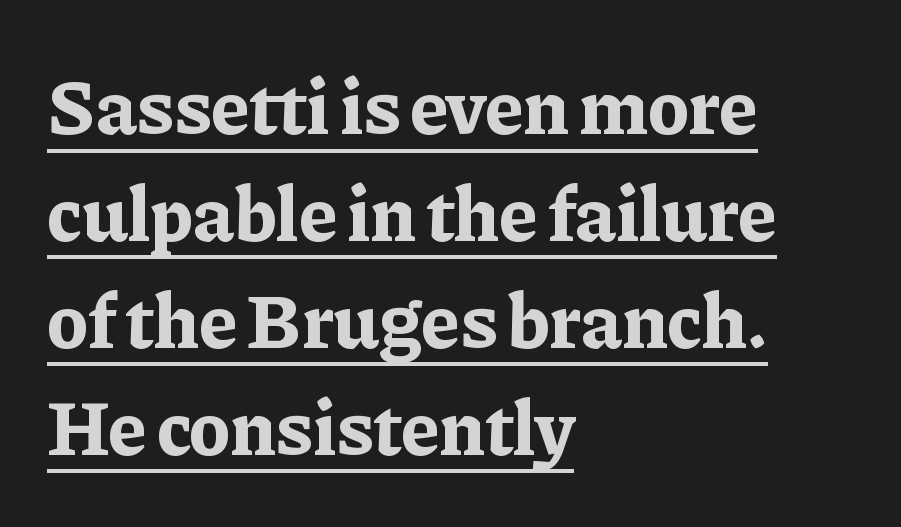
The image shows 78 px bold serif type, upright; set left-aligned, normal line spacing (1.37x), normal letter spacing, underlined; low stroke contrast and a medium x-height.
